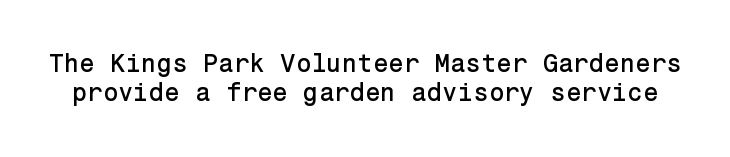
When letters stand straight like this, we call the style roman or upright. Unmarked baselines from the first word to the last. The line texture is even and compact thanks to regular tracking.
